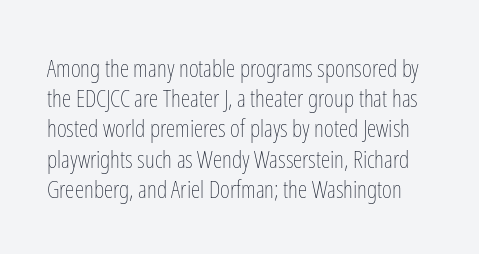
A roman cut, with each character standing at attention. Decoration check: the copy has no underline. Regular leading. The gaps between neighbouring characters are ordinary and unremarkable. The face looks like a standard text weight, possibly lighter.
